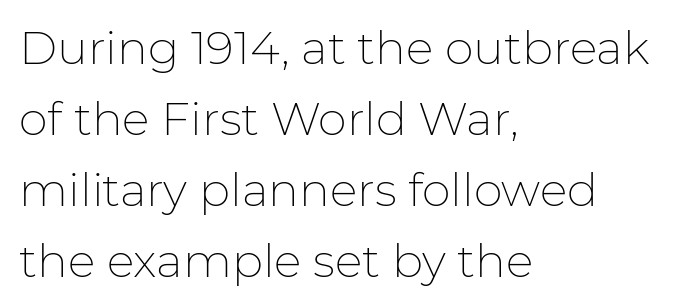
{"serif": "no", "italic": "no", "bold": "no", "weight": "thin", "width": "normal", "stroke_contrast": "low", "x_height": "medium", "monospaced": "no", "underline": "no", "align": "left", "line_spacing": "normal", "line_spacing_ratio": 1.54, "letter_spacing": "normal", "letter_spacing_em": 0.0, "glyph_px": 46}
